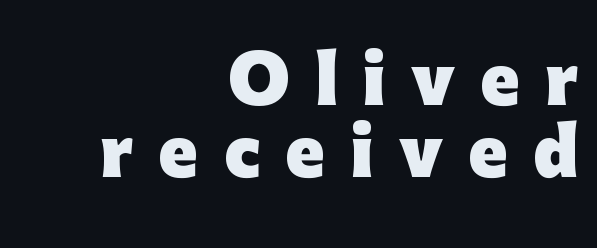
Do the characters align in a grid? No, the font is proportional. The font is running at its bold setting. Note: no serifs on the glyphs. Words float on clear page, feet unadorned. Line ends are locked; line starts wander. The lettering stays uniformly vertical, giving the passage a roman look.
